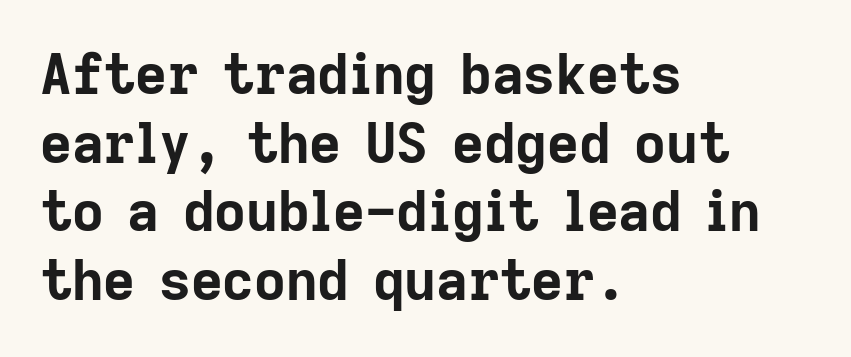
{"serif": "no", "italic": "no", "bold": "yes", "weight": "bold", "width": "normal", "stroke_contrast": "low", "x_height": "medium", "monospaced": "no", "underline": "no", "align": "left", "line_spacing": "normal", "line_spacing_ratio": 1.25, "letter_spacing": "normal", "letter_spacing_em": 0.0, "glyph_px": 55}
